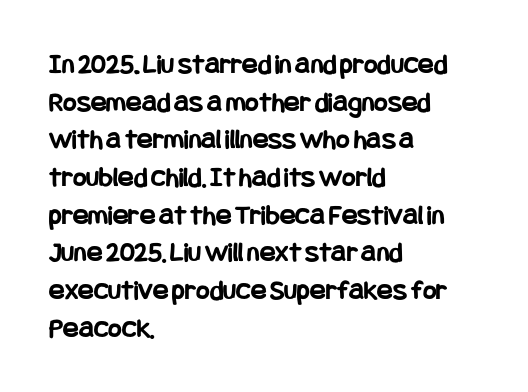
What's the leading like? Ordinary, nothing unusual. The baseline area is clear. Quick note: not italic, upright. Does extra space separate the letters? No, they use regular spacing. The passage shown is emphatically bold. Typeset ragged right — the left edge is the straight one.
